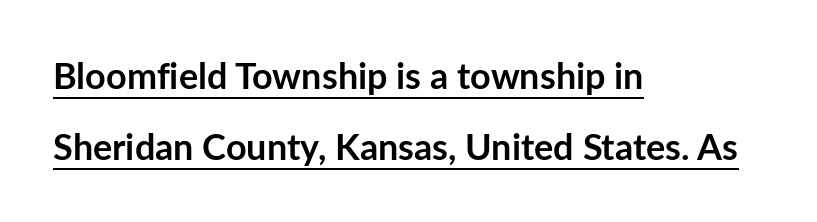
{"serif": "no", "italic": "no", "bold": "yes", "weight": "semibold", "width": "normal", "stroke_contrast": "low", "x_height": "medium", "monospaced": "no", "underline": "yes", "align": "left", "line_spacing": "loose", "line_spacing_ratio": 1.98, "letter_spacing": "normal", "letter_spacing_em": 0.0, "glyph_px": 36}
